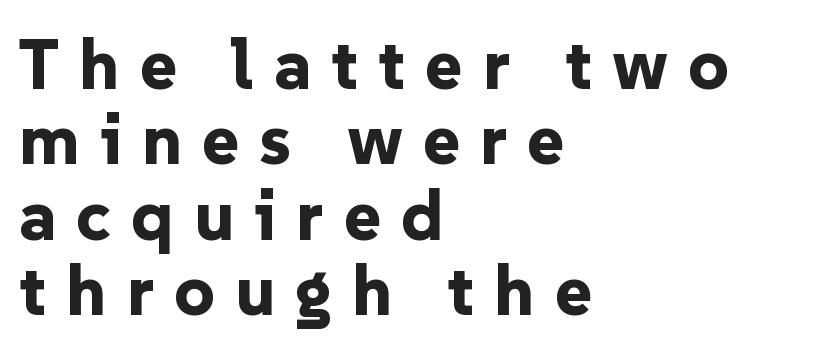
Quick note: not italic, upright. Descenders hang freely into open space. Is this a fixed-width face? No — the glyphs have proportional, varying widths. A classic flush-left, rag-right setting is used for this passage. What weight is shown? A full bold with thick strokes. How would I describe the line gaps? Narrow and economical.
